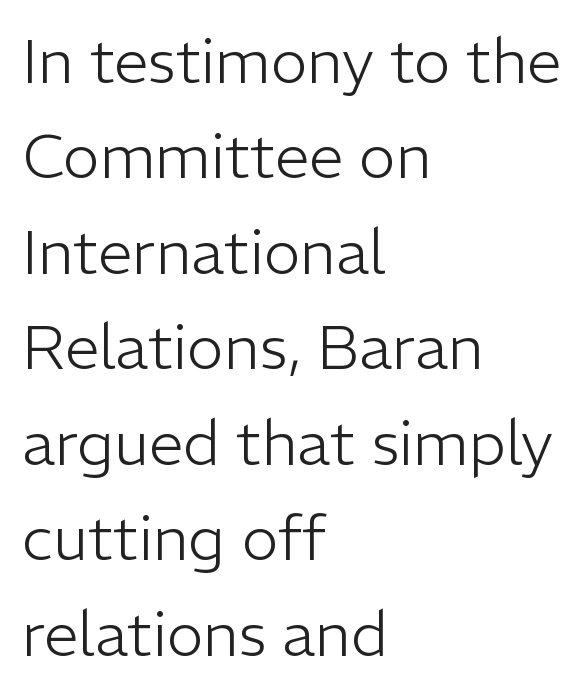
{"serif": "no", "italic": "no", "bold": "no", "weight": "light", "width": "normal", "stroke_contrast": "low", "x_height": "medium", "monospaced": "no", "underline": "no", "align": "left", "line_spacing": "normal", "line_spacing_ratio": 1.54, "letter_spacing": "normal", "letter_spacing_em": 0.0, "glyph_px": 62}
